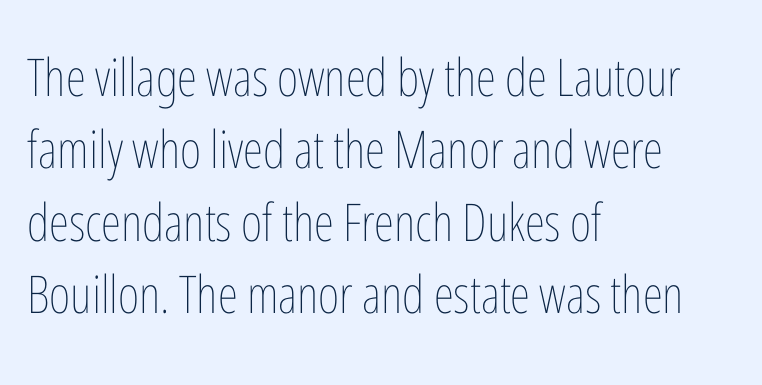
The area under the type is left untouched. The lines in this sample share a left origin and differ only in where they stop. The face used here is proportionally spaced, like ordinary book or web type. The characters are drawn with everyday or finer stroke widths.
